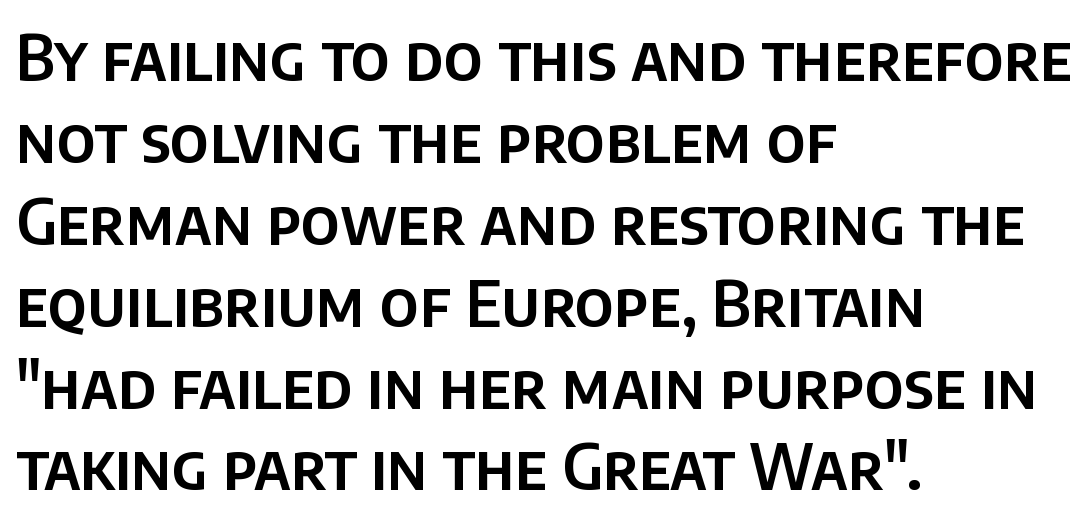
Q: Is the text italic (slanted)? A: No, it is upright.
Q: Is the typeface a serif or a sans-serif typeface? A: Sans-serif.
Q: Is the text underlined? A: No.
Q: How is the paragraph aligned? A: Left-aligned.
Q: Is the spacing between letters normal or unusually wide? A: Normal.
Q: Is the spacing between lines tight, normal or loose? A: Normal.
Q: Width (condensed, normal, or wide)? A: Normal.
Q: Stroke contrast? A: Low.
Q: x-height? A: Large.
Q: Monospaced? A: No.
